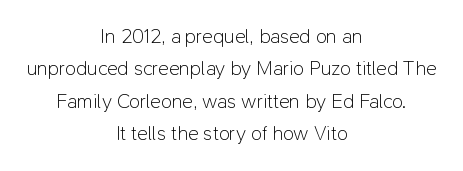
Q: Is the text bold? A: No.
Q: Is the text italic (slanted)? A: No, it is upright.
Q: Is the text underlined? A: No.
Q: How is the paragraph aligned? A: Centered.
Q: Is the spacing between letters normal or unusually wide? A: Normal.
Q: Is the spacing between lines tight, normal or loose? A: Normal.
